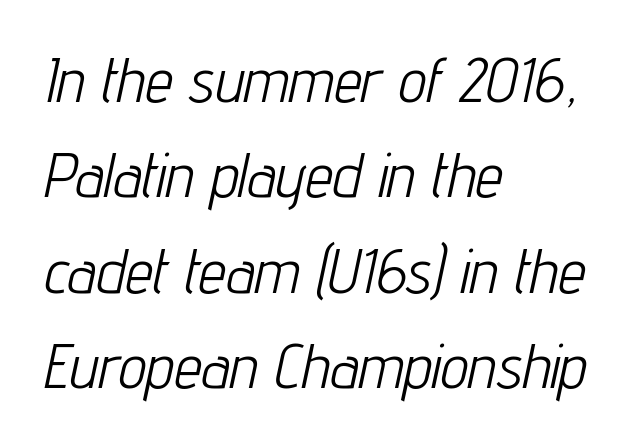
The image shows 62 px light, condensed type, italic (leaning right); set left-aligned, normal line spacing (1.54x), normal letter spacing, not underlined; low stroke contrast and a medium x-height.
